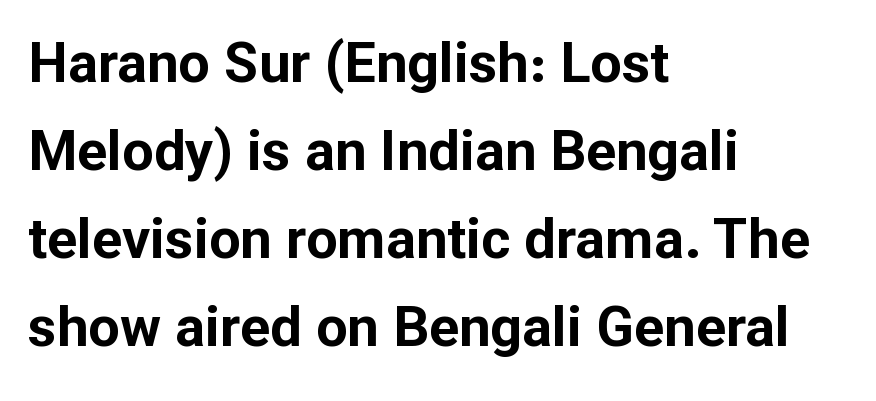
The image shows 56 px bold sans-serif type, upright; set left-aligned, normal line spacing (1.57x), normal letter spacing, not underlined; low stroke contrast and a medium x-height.
